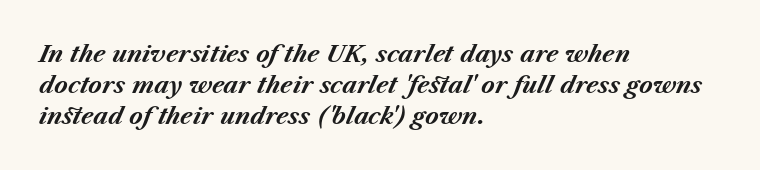
Q: Is the text bold? A: Yes.
Q: Is the text italic (slanted)? A: Yes, it leans right by about 23 degrees.
Q: Is the text underlined? A: No.
Q: How is the paragraph aligned? A: Left-aligned.
Q: Is the spacing between letters normal or unusually wide? A: Normal.
Q: Is the spacing between lines tight, normal or loose? A: Normal.
